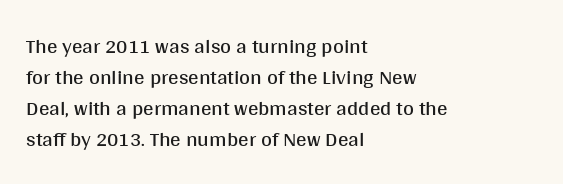
Q: Is the text bold? A: No.
Q: Is the text italic (slanted)? A: No, it is upright.
Q: Is the text underlined? A: No.
Q: How is the paragraph aligned? A: Left-aligned.
Q: Is the spacing between letters normal or unusually wide? A: Normal.
Q: Is the spacing between lines tight, normal or loose? A: Normal.
